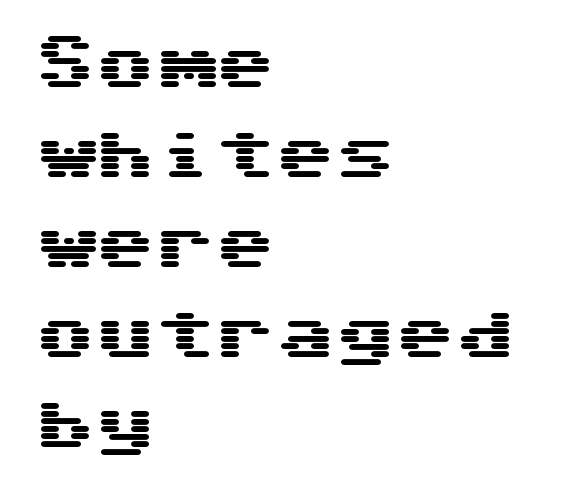
Nothing sits at the stroke ends, so this counts as sans-serif. The rag falls on the right side of this text block. A clean baseline with only descenders dipping below it. The line-height multiplier appears to be the usual default. Every character sits straight up, as roman type does.
